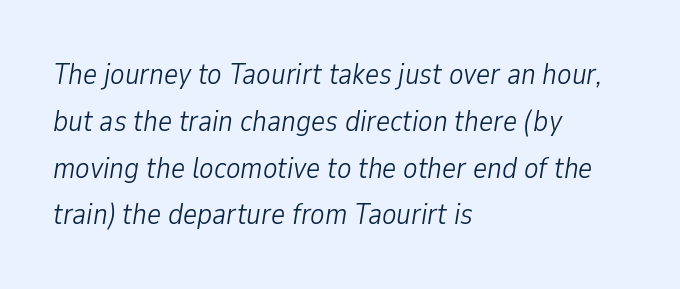
{"italic": "yes", "lean": "right", "slant_degrees": 9, "bold": "no", "weight": "light", "width": "condensed", "stroke_contrast": "low", "x_height": "medium", "monospaced": "no", "underline": "no", "align": "left", "line_spacing": "normal", "line_spacing_ratio": 1.56, "letter_spacing": "normal", "letter_spacing_em": 0.0, "glyph_px": 30}
